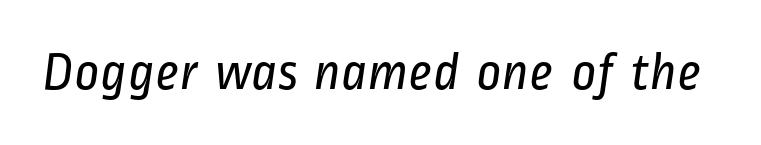
The image shows 54 px regular-weight, condensed sans-serif type; set normal letter spacing, not underlined; low stroke contrast and a medium x-height.
